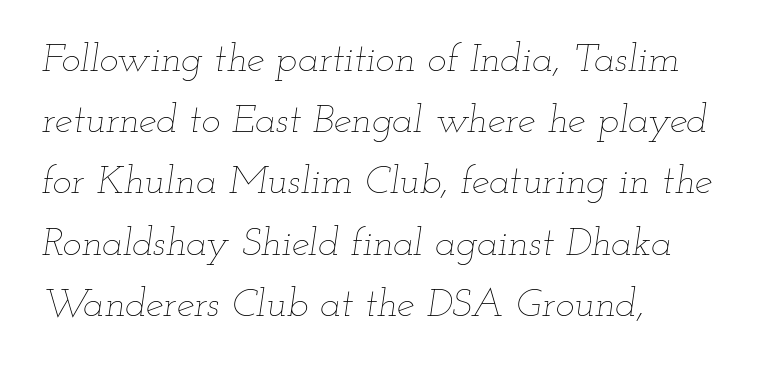
Q: Is the text bold? A: No.
Q: Is the text italic (slanted)? A: Yes, it leans right by about 12 degrees.
Q: Is the text underlined? A: No.
Q: How is the paragraph aligned? A: Left-aligned.
Q: Is the spacing between letters normal or unusually wide? A: Normal.
Q: Is the spacing between lines tight, normal or loose? A: Normal.
Q: Width (condensed, normal, or wide)? A: Wide.
Q: Stroke contrast? A: Low.
Q: x-height? A: Small.
Q: Monospaced? A: No.
